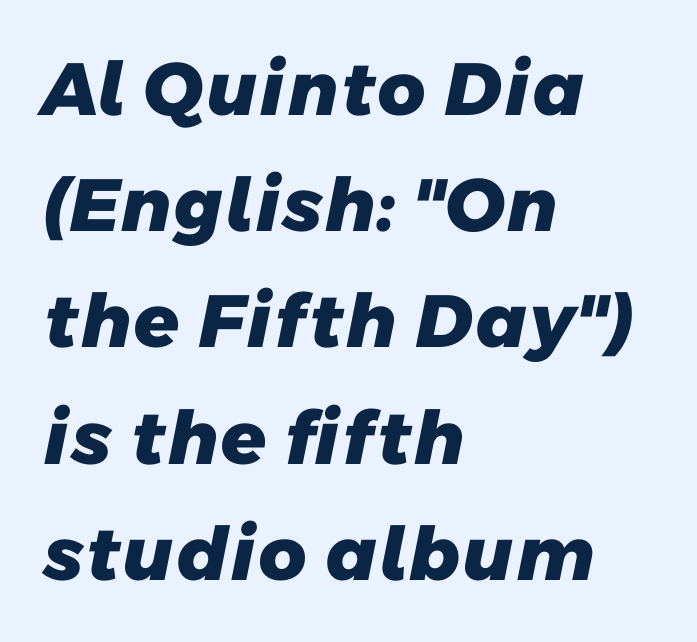
Q: Is the text bold? A: Yes.
Q: Is the typeface a serif or a sans-serif typeface? A: Sans-serif.
Q: Is the text underlined? A: No.
Q: How is the paragraph aligned? A: Left-aligned.
Q: Is the spacing between letters normal or unusually wide? A: Normal.
Q: Is the spacing between lines tight, normal or loose? A: Normal.
Q: Width (condensed, normal, or wide)? A: Normal.
Q: Stroke contrast? A: Low.
Q: x-height? A: Medium.
Q: Monospaced? A: No.
